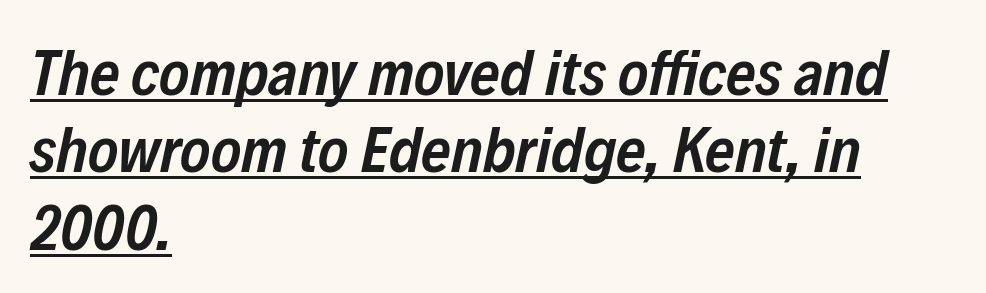
The image shows 64 px semibold, condensed type, italic (leaning right); set left-aligned, line spacing 1.21x, normal letter spacing, underlined; low stroke contrast and a medium x-height.
